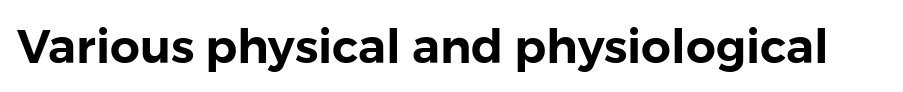
Words float on clear page, feet unadorned. Upright lettering throughout. The letters advance in unequal steps, a hallmark of proportional type. Are there feet on the stems? There aren't — it's a sans. The rendering keeps characters at their native spacing.
